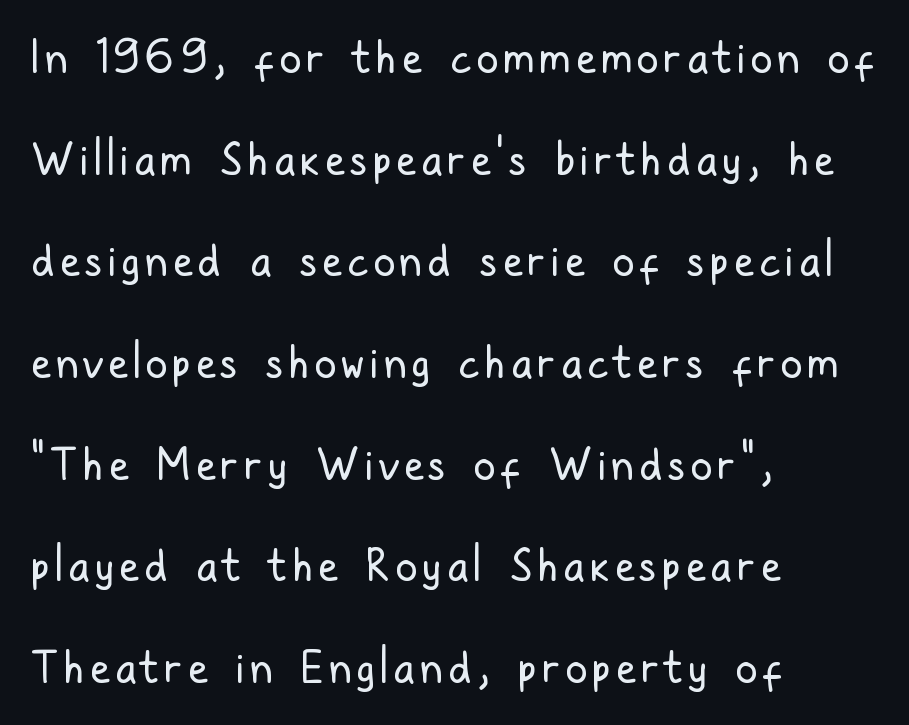
On a weight scale, this lands at 450 or below. Looks like regular typesetting: each glyph gets only the width it needs. In terms of posture, this sample is upright. Loosely led — the rows are spread out. Horizontally, the lines are justified to the leading edge only. Underlining? Definitely not there.
